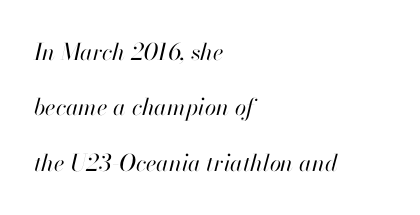
{"italic": "yes", "lean": "right", "slant_degrees": 13, "bold": "no", "underline": "no", "align": "left", "line_spacing": "loose", "line_spacing_ratio": 2.41, "letter_spacing": "normal", "letter_spacing_em": 0.0, "glyph_px": 23}
